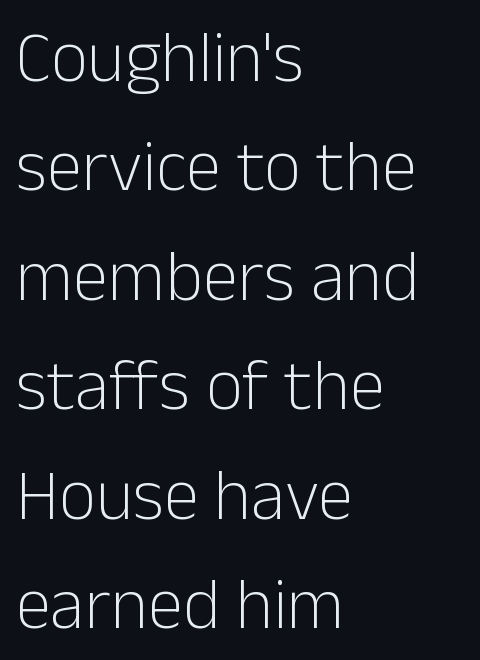
Regular leading. Is this a sans? Yes — the strokes have no serifs. Proportional: the letters do not fall into vertical columns. This rendering uses left alignment, leaving the right contour irregular.
